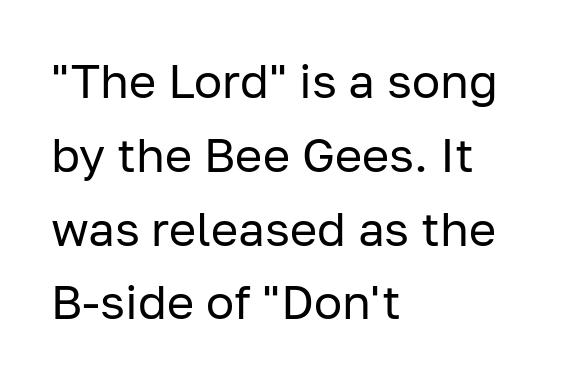
{"serif": "no", "italic": "no", "bold": "no", "weight": "regular", "width": "normal", "stroke_contrast": "low", "x_height": "medium", "monospaced": "no", "underline": "no", "align": "left", "line_spacing": "normal", "line_spacing_ratio": 1.57, "letter_spacing": "normal", "letter_spacing_em": 0.0, "glyph_px": 47}
